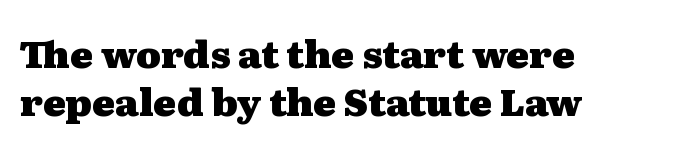
{"serif": "yes", "italic": "no", "bold": "yes", "weight": "heavy", "width": "wide", "stroke_contrast": "medium", "x_height": "medium", "monospaced": "no", "underline": "no", "align": "left", "line_spacing": "normal", "line_spacing_ratio": 1.26, "letter_spacing": "normal", "letter_spacing_em": 0.0, "glyph_px": 38}
